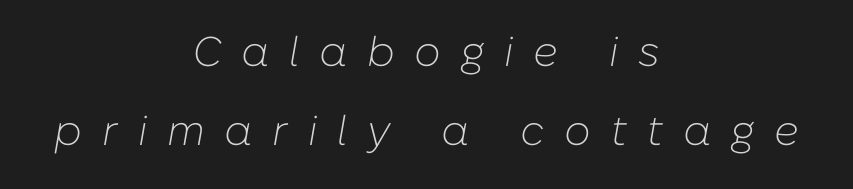
{"italic": "yes", "lean": "right", "slant_degrees": 10, "bold": "no", "weight": "light", "width": "normal", "stroke_contrast": "low", "x_height": "medium", "monospaced": "no", "underline": "no", "align": "center", "line_spacing_ratio": 1.88, "letter_spacing": "wide", "letter_spacing_em": 0.47, "glyph_px": 42}
